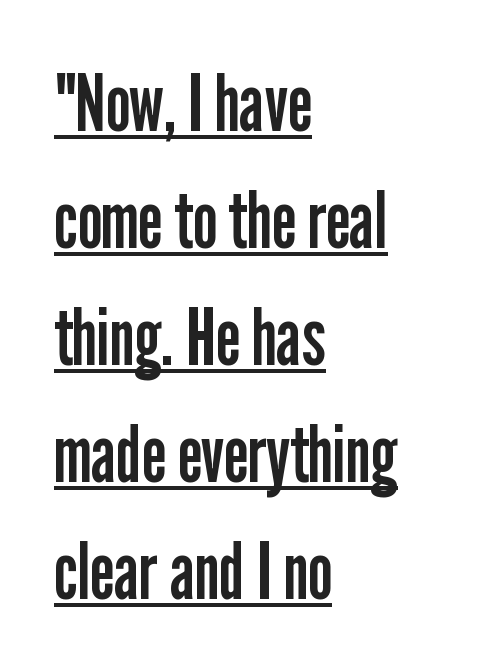
Classification — sans serif. Caption: face not bold, strokes unweighted. The type is set solid horizontally, with unmodified tracking. In terms of leading, this rendering sits right in the middle. You can tell it's not italic because the verticals are truly vertical.
